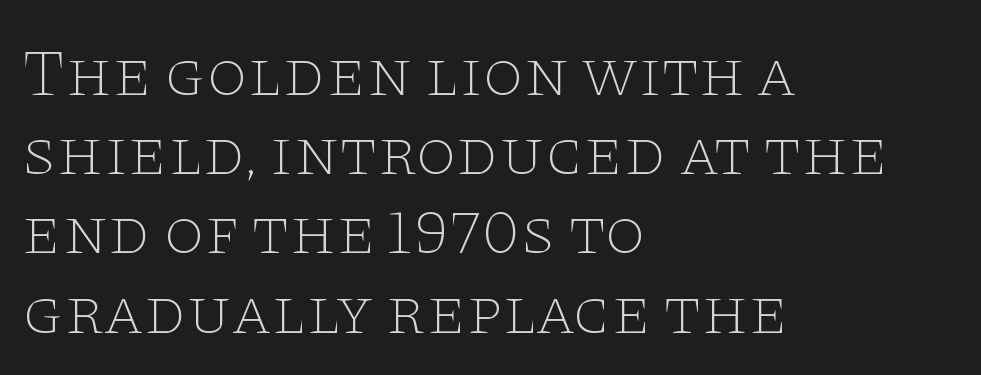
Clear beneath every line of the passage. The setting favours the left margin, as ordinary paragraphs usually do. Serifs: yes, visible at the terminals of the letterforms. The rendering keeps characters at their native spacing. Unbolded letterforms with no extra heft. Proportional: the letters do not fall into vertical columns.
